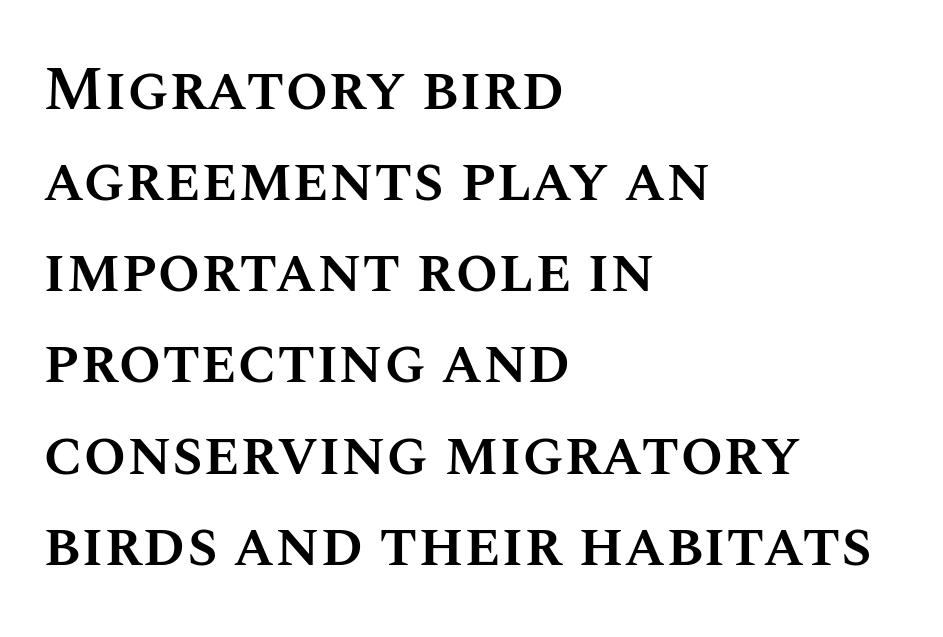
Q: Is the text bold? A: Semi-bold.
Q: Is the text italic (slanted)? A: No, it is upright.
Q: Is the text underlined? A: No.
Q: How is the paragraph aligned? A: Left-aligned.
Q: Is the spacing between letters normal or unusually wide? A: Normal.
Q: Is the spacing between lines tight, normal or loose? A: Normal.
Q: Width (condensed, normal, or wide)? A: Normal.
Q: Stroke contrast? A: Medium.
Q: x-height? A: Large.
Q: Monospaced? A: No.
